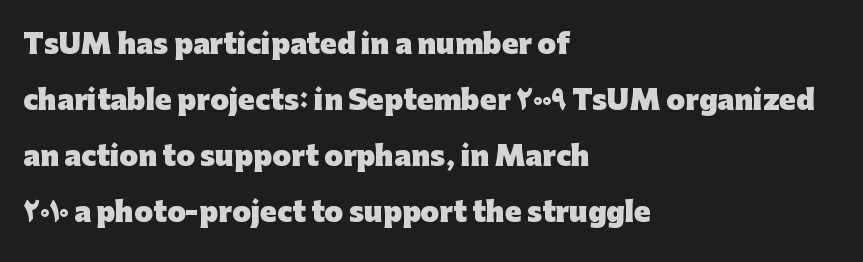
{"italic": "no", "bold": "yes", "underline": "no", "align": "left", "line_spacing": "loose", "line_spacing_ratio": 2.08, "letter_spacing": "normal", "letter_spacing_em": 0.0, "glyph_px": 27}
